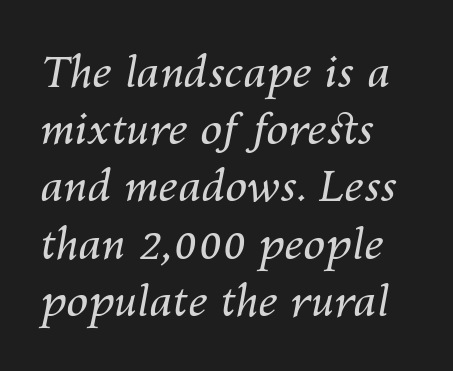
Q: Is the text bold? A: No.
Q: Is the text italic (slanted)? A: Yes, it leans right by about 10 degrees.
Q: Is the text underlined? A: No.
Q: How is the paragraph aligned? A: Left-aligned.
Q: Is the spacing between letters normal or unusually wide? A: Normal.
Q: Is the spacing between lines tight, normal or loose? A: Normal.
Q: Width (condensed, normal, or wide)? A: Normal.
Q: Stroke contrast? A: Medium.
Q: x-height? A: Medium.
Q: Monospaced? A: No.
